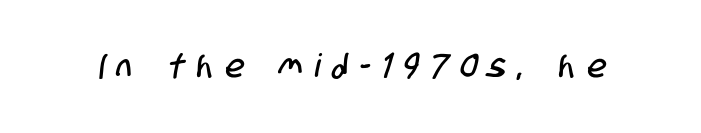
The area under the type is left untouched. Students, note that the glyphs here are deliberately spaced far apart. You could not count columns in this text — the font is proportionally spaced. I'd call this a sans setting — the letters go barefoot.
